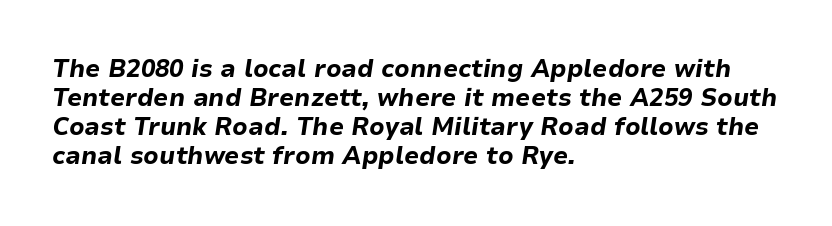
{"italic": "yes", "lean": "right", "slant_degrees": 9, "bold": "yes", "underline": "no", "align": "left", "line_spacing_ratio": 1.21, "letter_spacing": "normal", "letter_spacing_em": 0.0, "glyph_px": 24}
